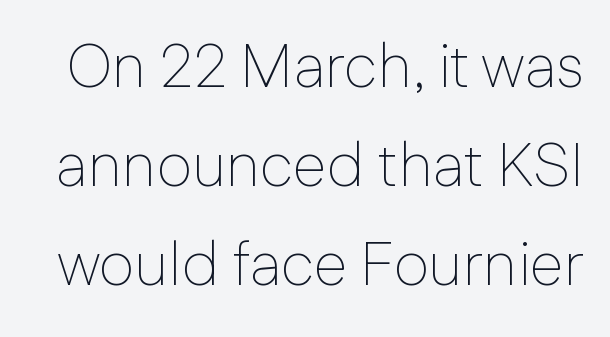
Q: Is the text bold? A: No.
Q: Is the text italic (slanted)? A: No, it is upright.
Q: Is the typeface a serif or a sans-serif typeface? A: Sans-serif.
Q: Is the text underlined? A: No.
Q: Is the spacing between letters normal or unusually wide? A: Normal.
Q: Is the spacing between lines tight, normal or loose? A: Normal.
Q: Width (condensed, normal, or wide)? A: Normal.
Q: Stroke contrast? A: Low.
Q: x-height? A: Medium.
Q: Monospaced? A: No.
